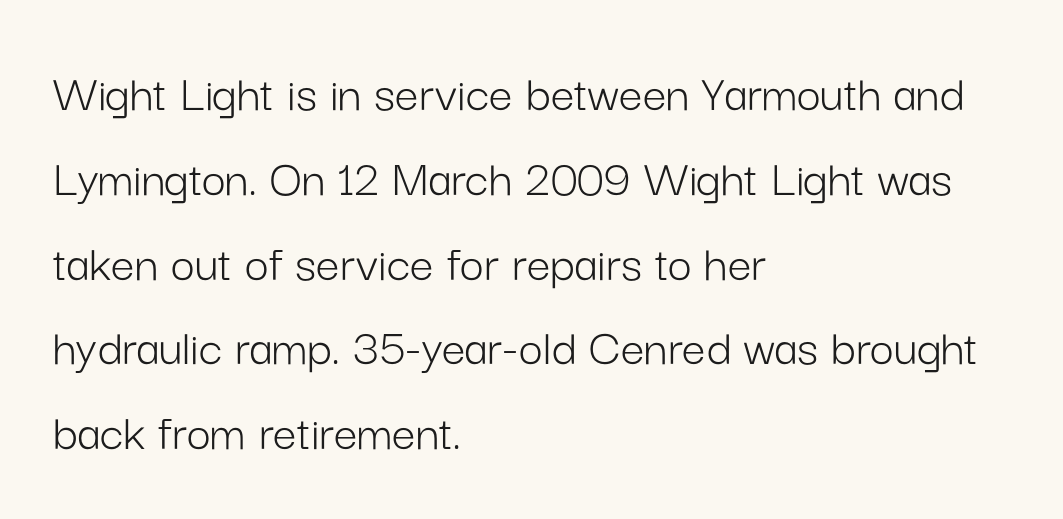
The leading is moderate, giving the passage an even texture. Leftover space on each line is placed entirely after the last word. The glyphs in this specimen are sans serif. The foot of each line stays bare and open. Is this a fixed-width face? No — the glyphs have proportional, varying widths.
